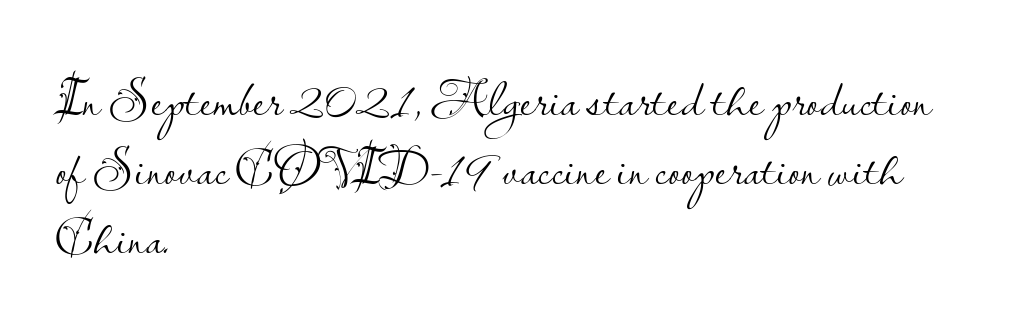
The image shows 54 px light sans-serif type; set left-aligned, normal line spacing (1.28x), normal letter spacing, not underlined; low stroke contrast and a small x-height.
